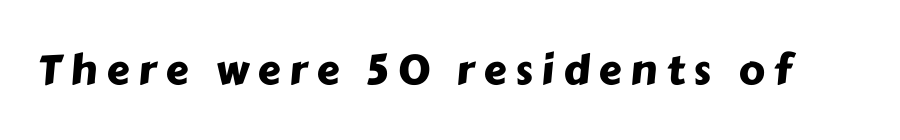
Q: Is the typeface a serif or a sans-serif typeface? A: Sans-serif.
Q: Is the text underlined? A: No.
Q: Is the spacing between letters normal or unusually wide? A: Unusually wide.
Q: Width (condensed, normal, or wide)? A: Normal.
Q: Stroke contrast? A: Low.
Q: x-height? A: Medium.
Q: Monospaced? A: No.
